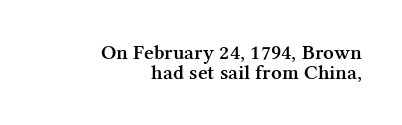
The image shows 21 px text type, upright; set right-aligned, tight line spacing (0.95x), normal letter spacing, not underlined.
